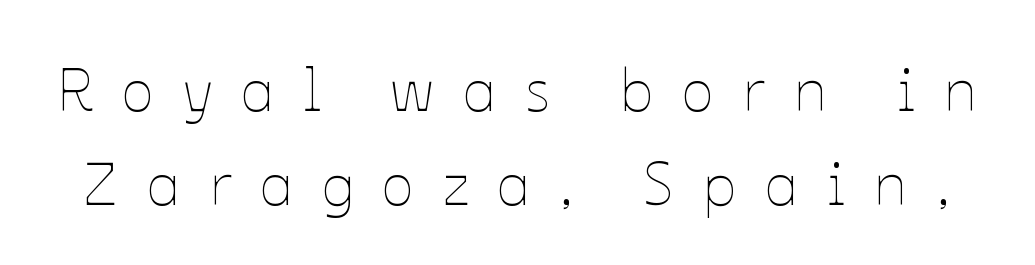
The passage shown is typed in a proportional face where columns would drift. The letterforms sit at book weight or below. What's the leading like? Ordinary, nothing unusual. Check the space under the baseline: it is left empty. Ascenders rise straight up at ninety degrees. These lines have a slow, spaced-out rhythm from letter to letter.
